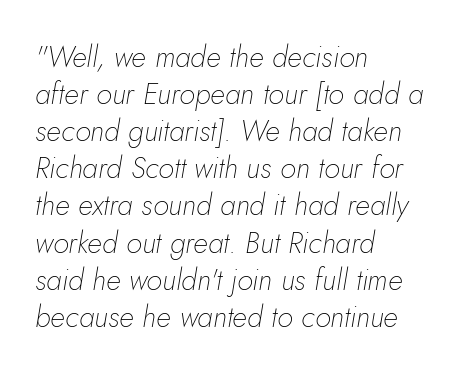
{"italic": "yes", "lean": "right", "slant_degrees": 5, "bold": "no", "weight": "thin", "width": "normal", "stroke_contrast": "low", "x_height": "small", "monospaced": "no", "underline": "no", "align": "left", "line_spacing": "normal", "line_spacing_ratio": 1.28, "letter_spacing": "normal", "letter_spacing_em": 0.0, "glyph_px": 29}
